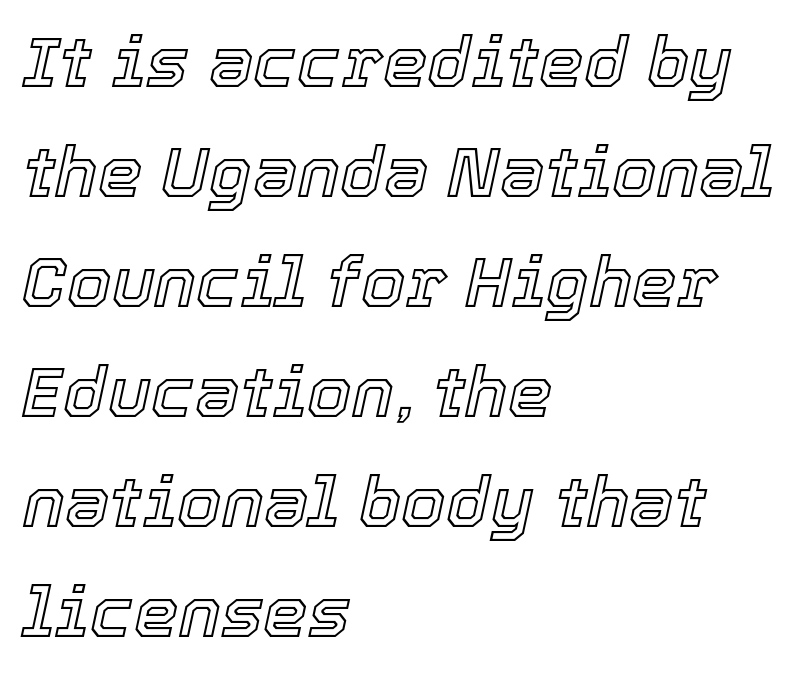
{"italic": "yes", "lean": "right", "slant_degrees": 12, "width": "normal", "x_height": "medium", "monospaced": "no", "underline": "no", "align": "left", "line_spacing": "normal", "line_spacing_ratio": 1.55, "letter_spacing": "normal", "letter_spacing_em": 0.0, "glyph_px": 71}
